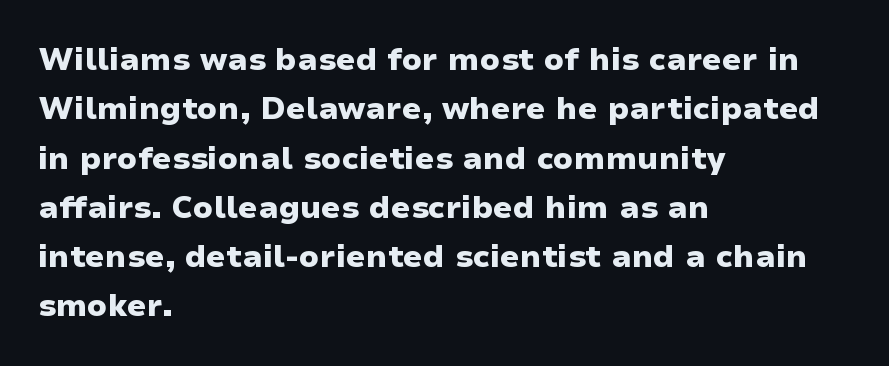
Q: Is the text bold? A: Yes.
Q: Is the text italic (slanted)? A: No, it is upright.
Q: Is the typeface a serif or a sans-serif typeface? A: Sans-serif.
Q: Is the text underlined? A: No.
Q: How is the paragraph aligned? A: Left-aligned.
Q: Is the spacing between letters normal or unusually wide? A: Normal.
Q: Is the spacing between lines tight, normal or loose? A: Normal.
Q: Width (condensed, normal, or wide)? A: Wide.
Q: Stroke contrast? A: Low.
Q: x-height? A: Medium.
Q: Monospaced? A: No.
